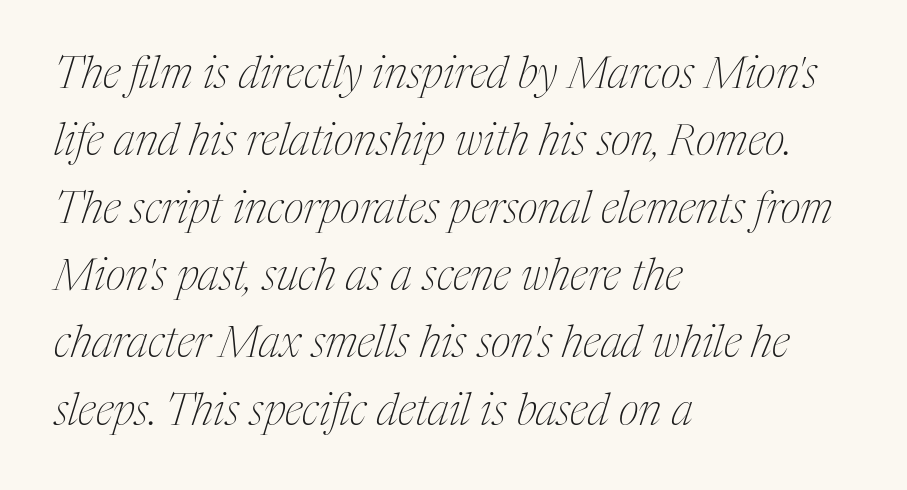
{"serif": "yes", "italic": "yes", "lean": "right", "slant_degrees": 17, "bold": "no", "weight": "thin", "width": "condensed", "stroke_contrast": "medium", "x_height": "medium", "monospaced": "no", "underline": "no", "align": "left", "line_spacing": "normal", "line_spacing_ratio": 1.53, "letter_spacing": "normal", "letter_spacing_em": 0.0, "glyph_px": 44}
